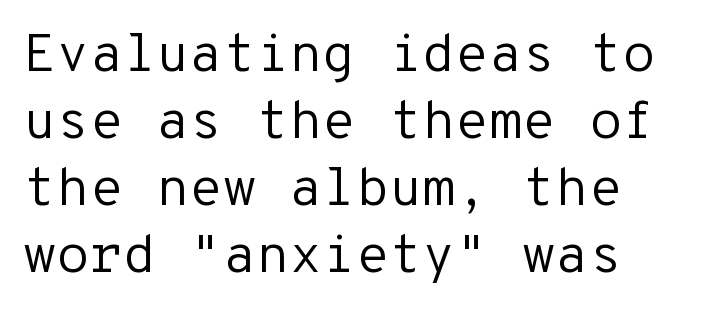
{"serif": "no", "italic": "no", "bold": "no", "weight": "regular", "width": "normal", "stroke_contrast": "low", "x_height": "medium", "monospaced": "yes", "underline": "no", "align": "left", "line_spacing_ratio": 1.24, "letter_spacing": "normal", "letter_spacing_em": 0.0, "glyph_px": 54}
